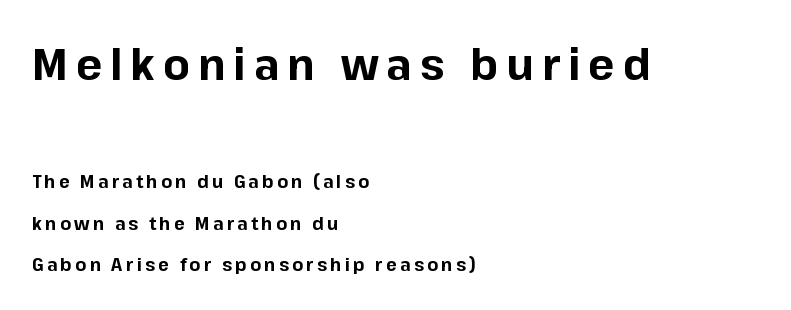
The image shows 44 px bold sans-serif type, upright; set left-aligned, loose line spacing (2.3x), not underlined; the first (top) block is 2.44x larger; low stroke contrast and a medium x-height.
